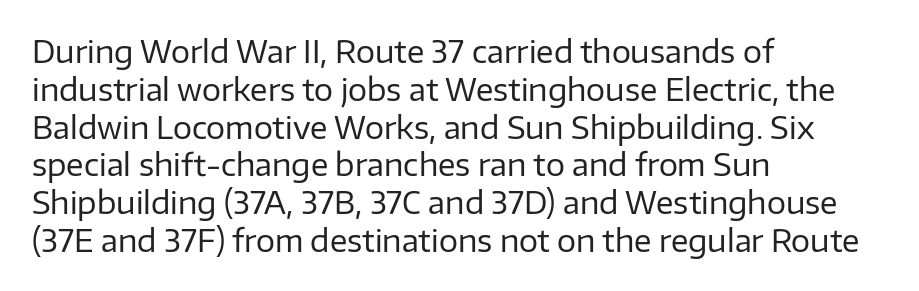
Q: Is the text bold? A: No.
Q: Is the text italic (slanted)? A: No, it is upright.
Q: Is the typeface a serif or a sans-serif typeface? A: Sans-serif.
Q: Is the text underlined? A: No.
Q: How is the paragraph aligned? A: Left-aligned.
Q: Is the spacing between letters normal or unusually wide? A: Normal.
Q: Is the spacing between lines tight, normal or loose? A: Normal.
Q: Width (condensed, normal, or wide)? A: Normal.
Q: Stroke contrast? A: Low.
Q: x-height? A: Medium.
Q: Monospaced? A: No.
